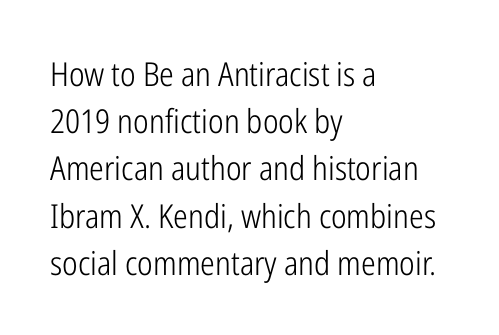
Q: Is the text bold? A: No.
Q: Is the text italic (slanted)? A: No, it is upright.
Q: Is the typeface a serif or a sans-serif typeface? A: Sans-serif.
Q: Is the text underlined? A: No.
Q: How is the paragraph aligned? A: Left-aligned.
Q: Is the spacing between letters normal or unusually wide? A: Normal.
Q: Is the spacing between lines tight, normal or loose? A: Normal.
Q: Width (condensed, normal, or wide)? A: Condensed.
Q: Stroke contrast? A: Low.
Q: x-height? A: Medium.
Q: Monospaced? A: No.
